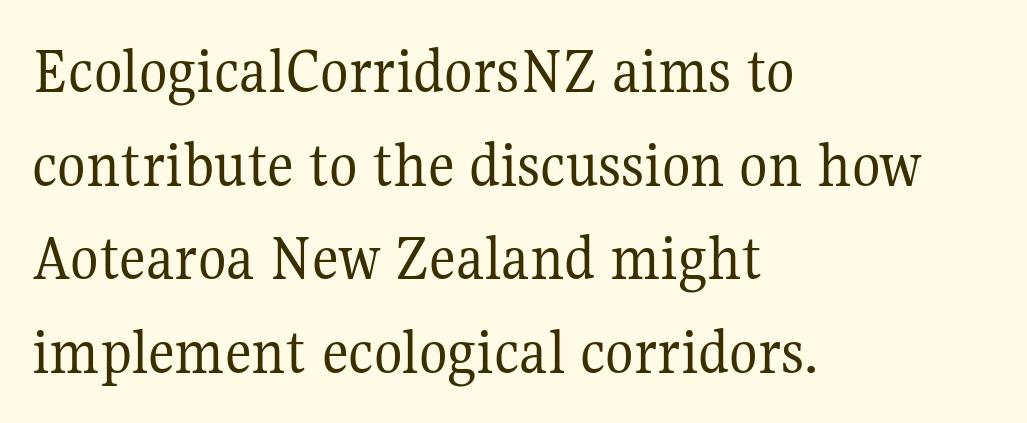
Spacing between characters is what you'd get straight out of the box. Bare-footed words on every line. A serif font was chosen for this passage. A typesetter would call this proportional, since set widths differ per character. Does the lettering tilt? It doesn't — this is upright.
